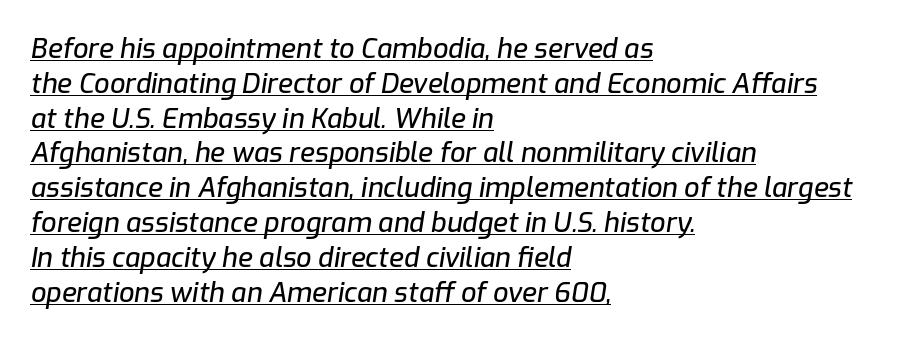
The tracking reads as untouched default to a designer's eye. Underlined type. Interline gaps are of average width in this sample. In terms of posture, this sample is oblique.
